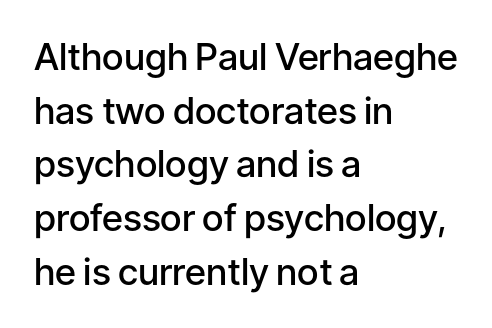
Q: Is the text bold? A: Semi-bold.
Q: Is the text italic (slanted)? A: No, it is upright.
Q: Is the typeface a serif or a sans-serif typeface? A: Sans-serif.
Q: Is the text underlined? A: No.
Q: How is the paragraph aligned? A: Left-aligned.
Q: Is the spacing between letters normal or unusually wide? A: Normal.
Q: Is the spacing between lines tight, normal or loose? A: Normal.
Q: Width (condensed, normal, or wide)? A: Normal.
Q: Stroke contrast? A: Low.
Q: x-height? A: Medium.
Q: Monospaced? A: No.
